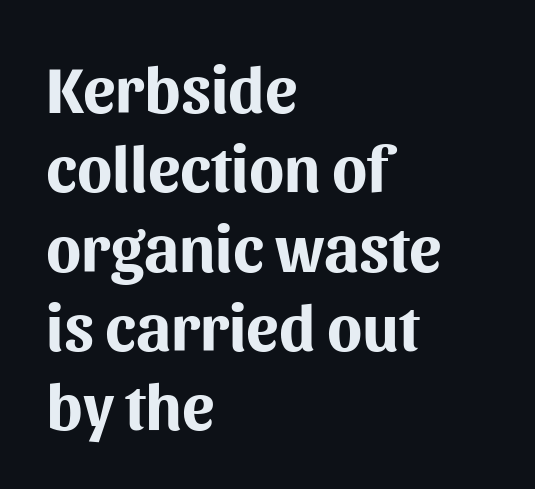
The rendering uses natural spacing where letterforms have individual widths. Is the letter spacing exaggerated? No — it looks like the ordinary default. Is the block centered? No — it sits flush against the left margin. The face used here is a sans, in the tradition of grotesques and geometrics. Clear beneath every line of the passage. You can tell it's not italic because the verticals are truly vertical.
